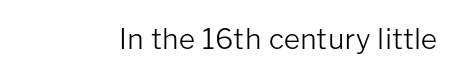
The image shows 28 px light sans-serif type, upright; set normal letter spacing, not underlined; low stroke contrast and a medium x-height.
